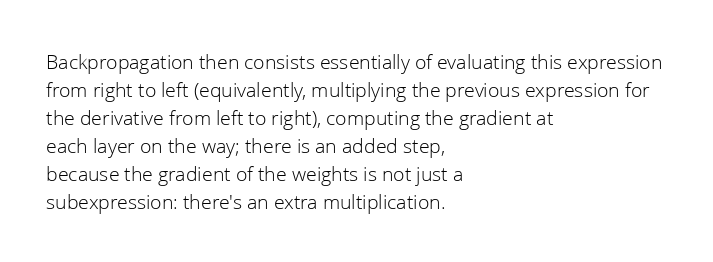
Q: Is the text bold? A: No.
Q: Is the text italic (slanted)? A: No, it is upright.
Q: Is the text underlined? A: No.
Q: How is the paragraph aligned? A: Left-aligned.
Q: Is the spacing between letters normal or unusually wide? A: Normal.
Q: Is the spacing between lines tight, normal or loose? A: Normal.
